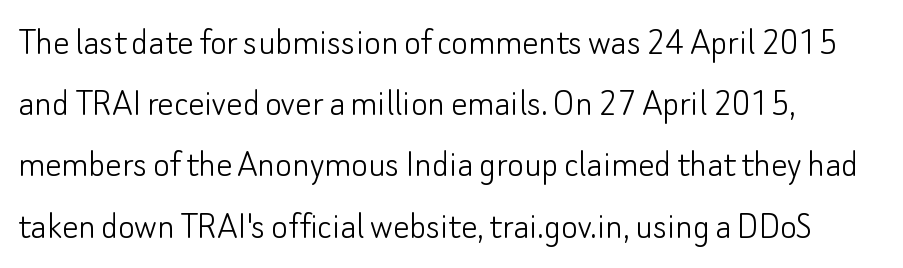
The image shows 40 px light sans-serif type, upright; set left-aligned, normal line spacing (1.53x), normal letter spacing, not underlined; low stroke contrast and a small x-height.
